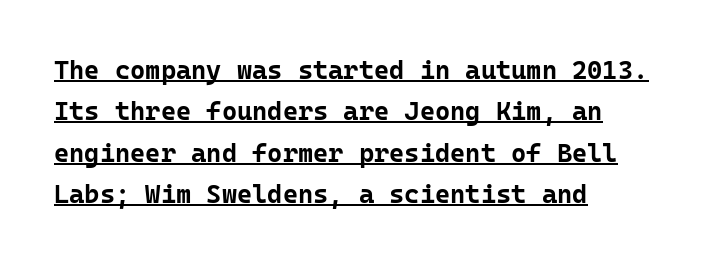
{"italic": "no", "bold": "yes", "underline": "yes", "align": "left", "line_spacing": "normal", "line_spacing_ratio": 1.59, "letter_spacing": "normal", "letter_spacing_em": 0.0, "glyph_px": 26}
